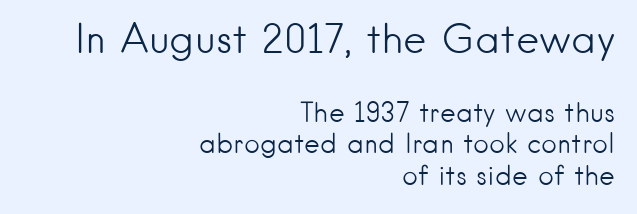
Lines of text with bare space underneath. Every stem runs plumb, perpendicular to the baseline. Nope, no serifs anywhere on these letters. No chunkiness to these letters — they're not bold. Caption: upper text group enlarged, lower text group reduced. Each line ends at the same right margin while the left side varies.
